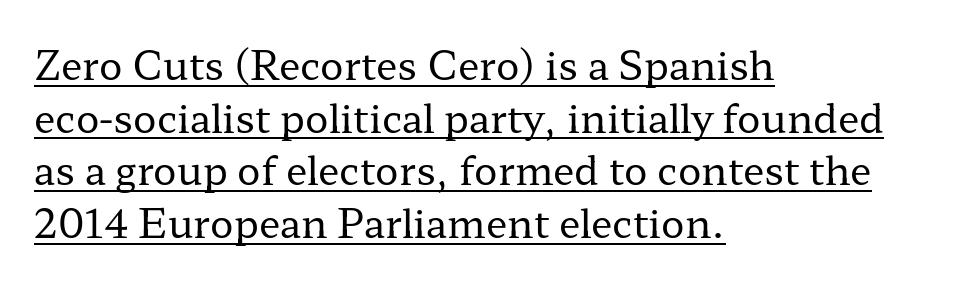
Stem width sits at or under what a default text font uses. The words here are underlined. You could not count columns in this text — the font is proportionally spaced. Old-style or modern, the face here clearly has serifs.
